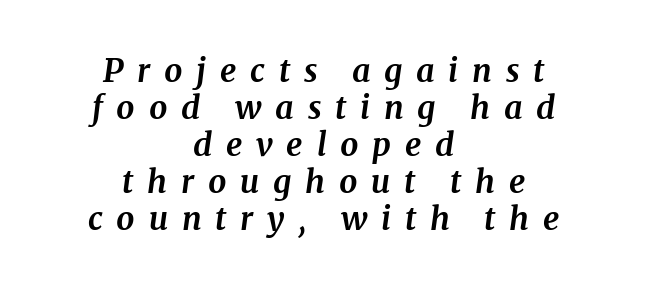
The image shows 32 px bold serif type, italic (leaning right); set centered, line spacing 1.16x, unusually wide letter spacing (+0.43 em), not underlined; medium stroke contrast and a medium x-height.
